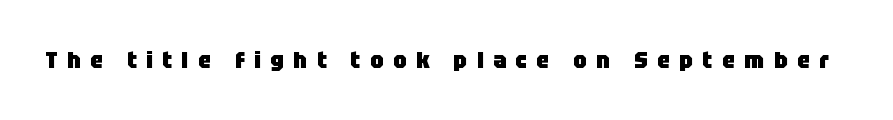
The image shows 23 px bold type, upright; set unusually wide letter spacing (+0.42 em), not underlined.
